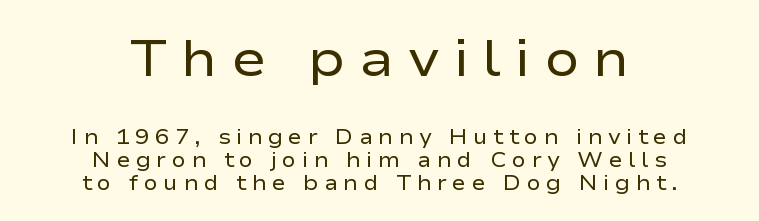
How are the letters spaced? Widely, with obvious added tracking. Compare the two chunks: the upper has the greater cap height. Reading down the column, the eye jumps only a short way to each next line. Heaviness? Minimal to ordinary, like unemphasized prose. Bare-footed words on every line. The lettering stays uniformly vertical, giving the passage a roman look.
